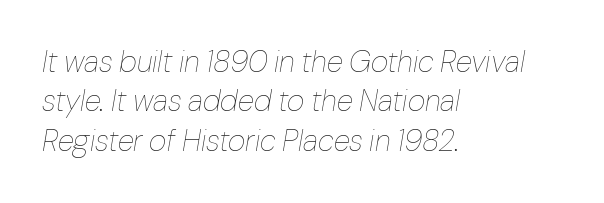
Q: Is the text bold? A: No.
Q: Is the text italic (slanted)? A: Yes, it leans right by about 10 degrees.
Q: Is the text underlined? A: No.
Q: How is the paragraph aligned? A: Left-aligned.
Q: Is the spacing between letters normal or unusually wide? A: Normal.
Q: Is the spacing between lines tight, normal or loose? A: Normal.
Q: Width (condensed, normal, or wide)? A: Normal.
Q: Stroke contrast? A: Low.
Q: x-height? A: Medium.
Q: Monospaced? A: No.
